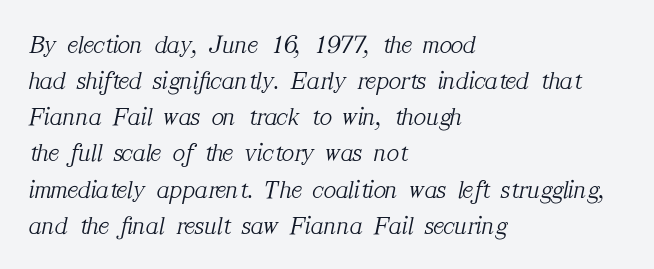
The image shows 26 px text type, italic (leaning right); set left-aligned, normal line spacing (1.39x), normal letter spacing, not underlined.
